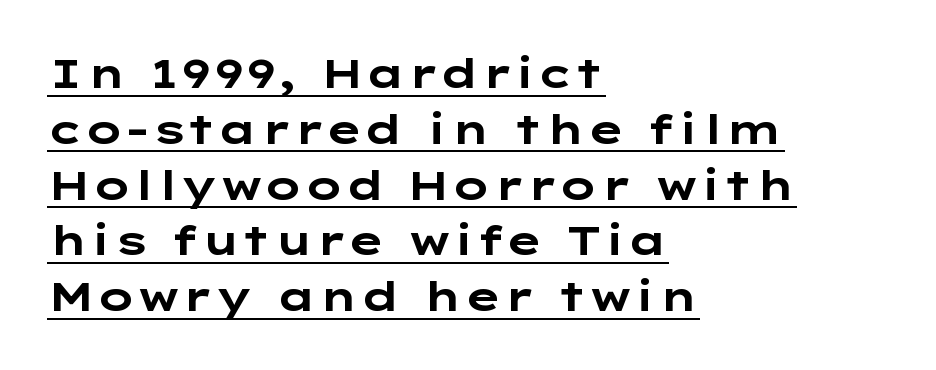
Q: Is the text bold? A: Yes.
Q: Is the text italic (slanted)? A: No, it is upright.
Q: Is the typeface a serif or a sans-serif typeface? A: Sans-serif.
Q: Is the text underlined? A: Yes.
Q: How is the paragraph aligned? A: Left-aligned.
Q: Is the spacing between letters normal or unusually wide? A: Normal.
Q: Is the spacing between lines tight, normal or loose? A: Normal.
Q: Width (condensed, normal, or wide)? A: Wide.
Q: Stroke contrast? A: Low.
Q: x-height? A: Medium.
